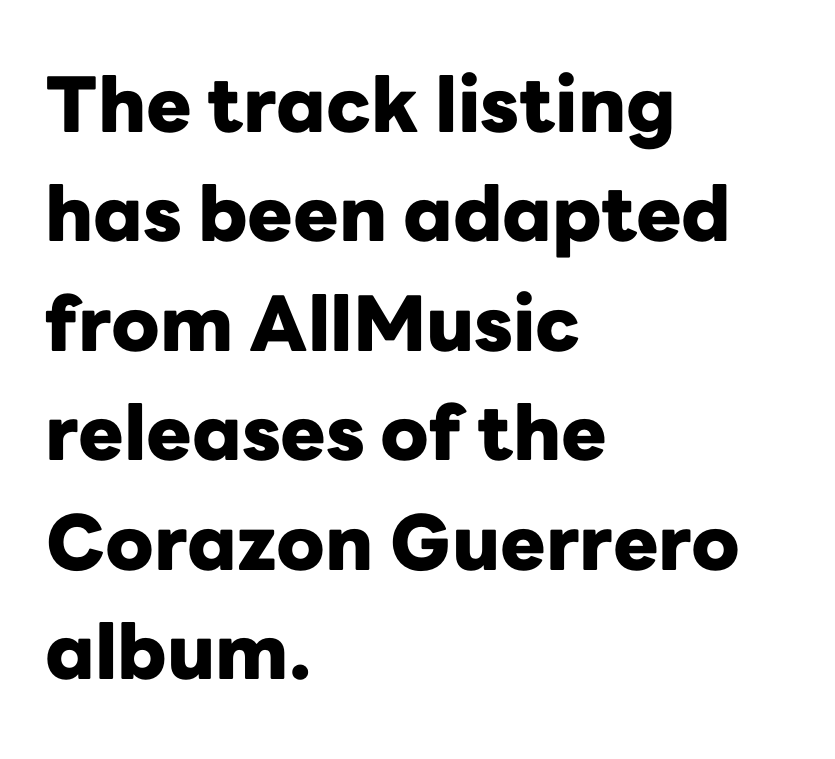
Q: Is the text bold? A: Yes.
Q: Is the text italic (slanted)? A: No, it is upright.
Q: Is the typeface a serif or a sans-serif typeface? A: Sans-serif.
Q: Is the text underlined? A: No.
Q: How is the paragraph aligned? A: Left-aligned.
Q: Is the spacing between letters normal or unusually wide? A: Normal.
Q: Is the spacing between lines tight, normal or loose? A: Normal.
Q: Width (condensed, normal, or wide)? A: Normal.
Q: Stroke contrast? A: Low.
Q: x-height? A: Medium.
Q: Monospaced? A: No.
